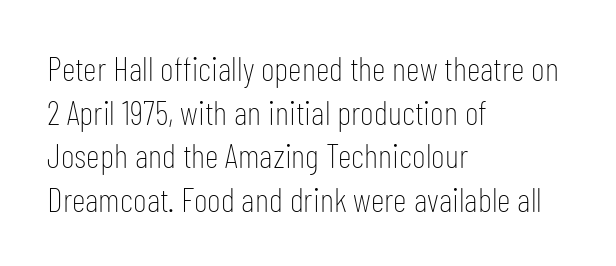
{"serif": "no", "italic": "no", "bold": "no", "weight": "thin", "width": "condensed", "stroke_contrast": "low", "x_height": "medium", "monospaced": "no", "underline": "no", "align": "left", "line_spacing": "normal", "line_spacing_ratio": 1.28, "letter_spacing": "normal", "letter_spacing_em": 0.0, "glyph_px": 34}
